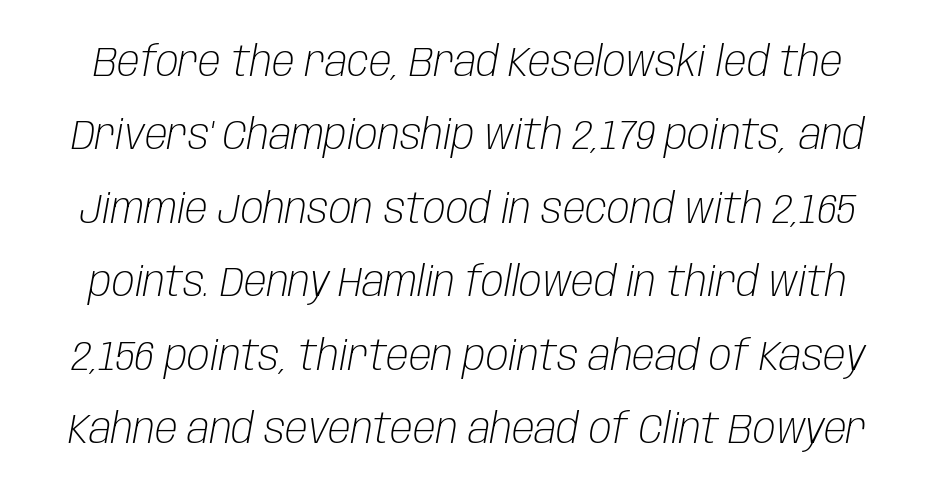
Q: Is the text bold? A: No.
Q: Is the text italic (slanted)? A: Yes, it leans right by about 10 degrees.
Q: Is the text underlined? A: No.
Q: Is the spacing between letters normal or unusually wide? A: Normal.
Q: Width (condensed, normal, or wide)? A: Condensed.
Q: Stroke contrast? A: Low.
Q: x-height? A: Large.
Q: Monospaced? A: No.
